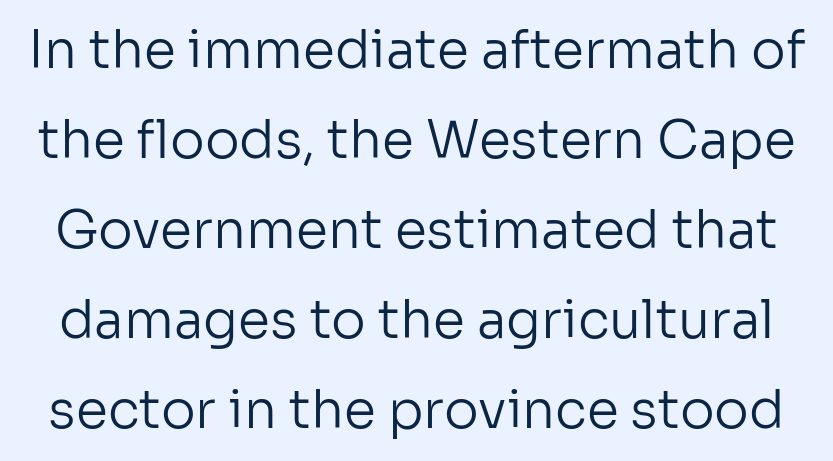
Q: Is the text bold? A: No.
Q: Is the text italic (slanted)? A: No, it is upright.
Q: Is the typeface a serif or a sans-serif typeface? A: Sans-serif.
Q: Is the text underlined? A: No.
Q: Is the spacing between letters normal or unusually wide? A: Normal.
Q: Width (condensed, normal, or wide)? A: Normal.
Q: Stroke contrast? A: Low.
Q: x-height? A: Medium.
Q: Monospaced? A: No.
